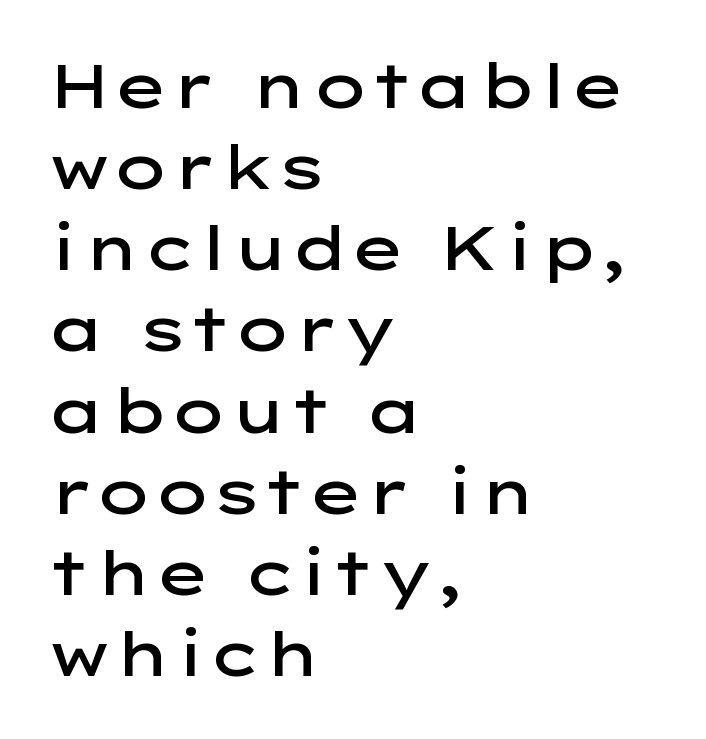
Q: Is the text bold? A: Semi-bold.
Q: Is the text italic (slanted)? A: No, it is upright.
Q: Is the typeface a serif or a sans-serif typeface? A: Sans-serif.
Q: Is the text underlined? A: No.
Q: How is the paragraph aligned? A: Left-aligned.
Q: Is the spacing between letters normal or unusually wide? A: Normal.
Q: Is the spacing between lines tight, normal or loose? A: Normal.
Q: Width (condensed, normal, or wide)? A: Wide.
Q: Stroke contrast? A: Low.
Q: x-height? A: Medium.
Q: Monospaced? A: No.
